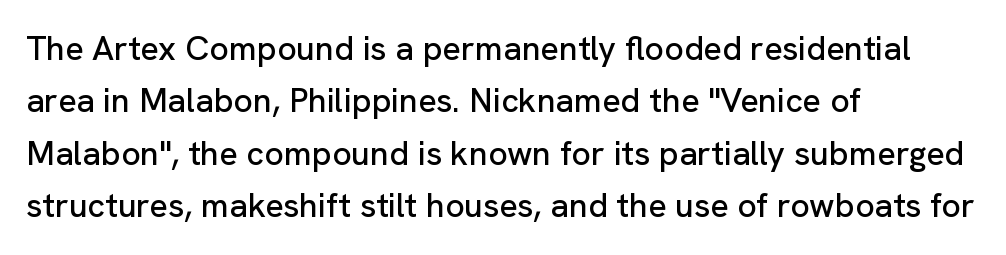
Q: Is the text italic (slanted)? A: No, it is upright.
Q: Is the typeface a serif or a sans-serif typeface? A: Sans-serif.
Q: Is the text underlined? A: No.
Q: How is the paragraph aligned? A: Left-aligned.
Q: Is the spacing between letters normal or unusually wide? A: Normal.
Q: Is the spacing between lines tight, normal or loose? A: Normal.
Q: Width (condensed, normal, or wide)? A: Normal.
Q: Stroke contrast? A: Low.
Q: x-height? A: Medium.
Q: Monospaced? A: No.
